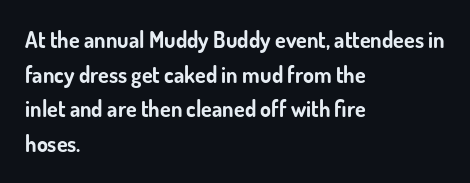
The image shows 22 px bold type, upright; set left-aligned, normal line spacing (1.57x), normal letter spacing, not underlined.
